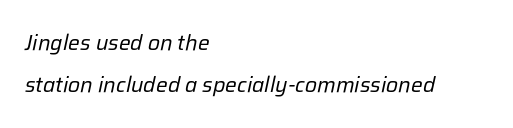
The image shows 22 px text type, italic (leaning right); set left-aligned, loose line spacing (1.93x), normal letter spacing, not underlined.
